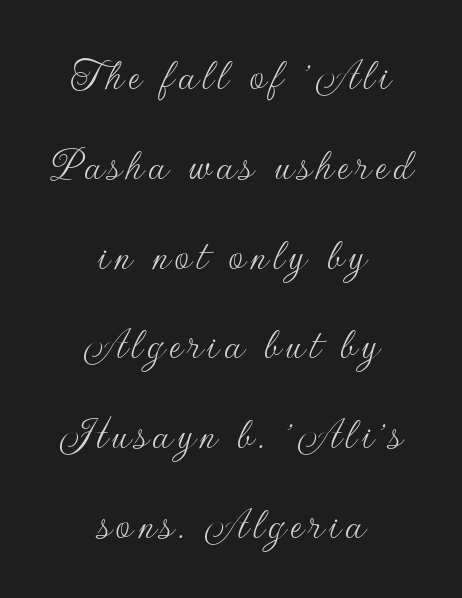
Casual observation: everything's sitting right in the middle. Varying glyph widths throughout — classic text-font behaviour. Check the space under the baseline: it is left empty. The letters look calm and open, with moderate or lighter stems.
